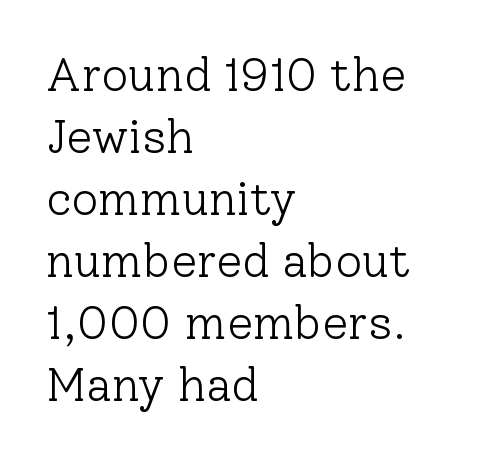
{"serif": "yes", "italic": "no", "bold": "no", "weight": "light", "width": "normal", "stroke_contrast": "low", "x_height": "medium", "monospaced": "no", "underline": "no", "align": "left", "line_spacing": "normal", "line_spacing_ratio": 1.32, "letter_spacing": "normal", "letter_spacing_em": 0.0, "glyph_px": 47}
